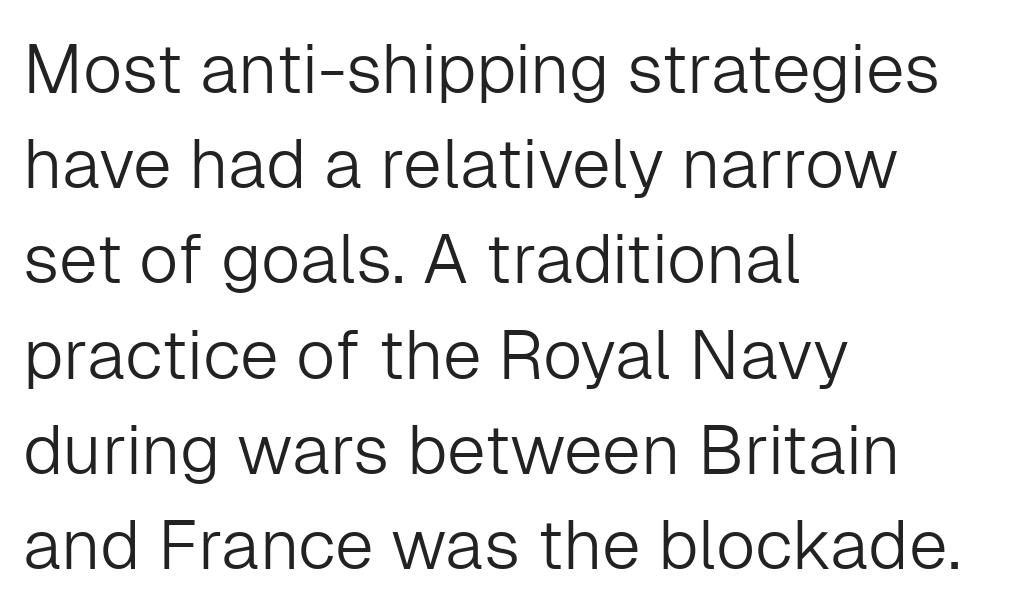
The image shows 69 px light sans-serif type, upright; set left-aligned, normal line spacing (1.38x), normal letter spacing, not underlined; low stroke contrast and a medium x-height.
